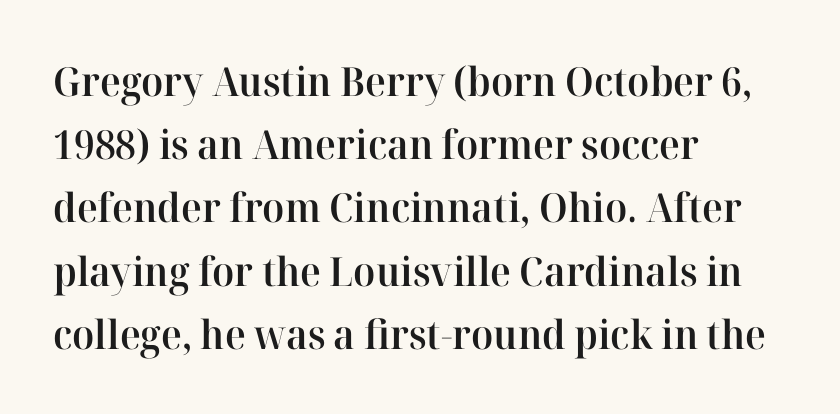
The image shows 40 px semibold serif type, upright; set left-aligned, normal line spacing (1.58x), normal letter spacing, not underlined; high stroke contrast and a medium x-height.
